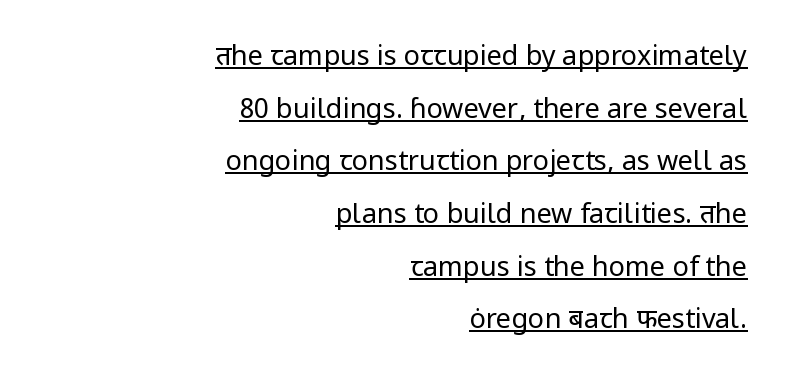
{"italic": "no", "bold": "no", "underline": "yes", "align": "right", "line_spacing": "loose", "line_spacing_ratio": 1.95, "letter_spacing": "normal", "letter_spacing_em": 0.0, "glyph_px": 27}
